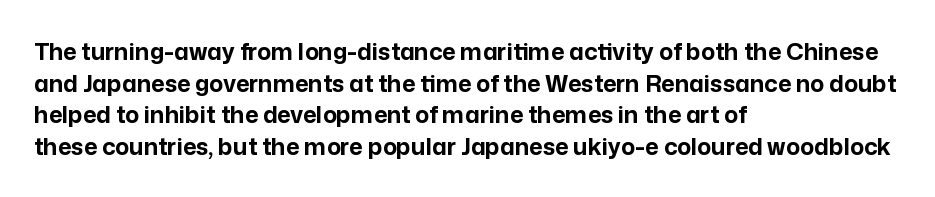
Q: Is the text bold? A: Yes.
Q: Is the text italic (slanted)? A: No, it is upright.
Q: Is the text underlined? A: No.
Q: How is the paragraph aligned? A: Left-aligned.
Q: Is the spacing between letters normal or unusually wide? A: Normal.
Q: Is the spacing between lines tight, normal or loose? A: Normal.
